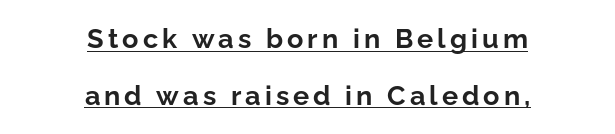
Q: Is the text bold? A: Yes.
Q: Is the text italic (slanted)? A: No, it is upright.
Q: Is the text underlined? A: Yes.
Q: How is the paragraph aligned? A: Centered.
Q: Is the spacing between lines tight, normal or loose? A: Loose.
